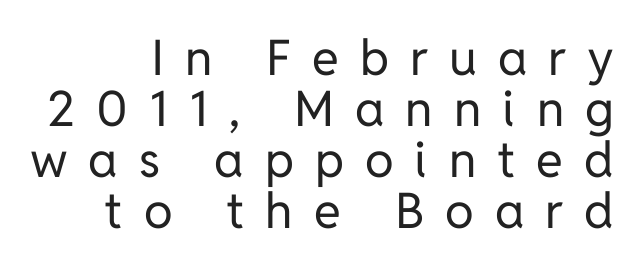
This sample uses expanded letter spacing, leaving extra air between glyphs. The letters carry no serifs — their stems end cleanly without finishing strokes. The words here are not underlined. No italicization has been applied; the sample stays upright.
